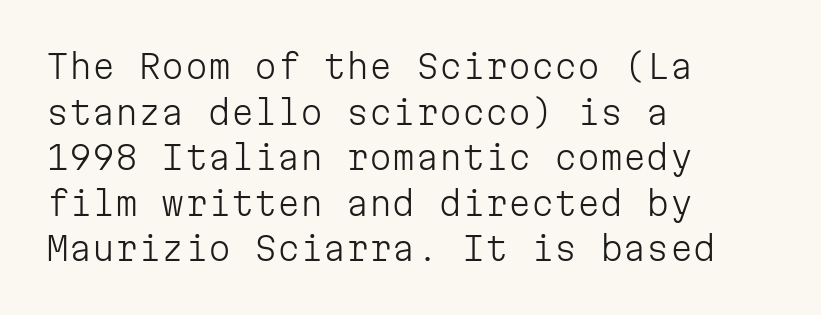
All the whitespace from short lines collects on the right. Quick note: not italic, upright. Rows of type keep a routine distance in the vertical direction. How are the letters spaced? Ordinarily, with no added tracking.
